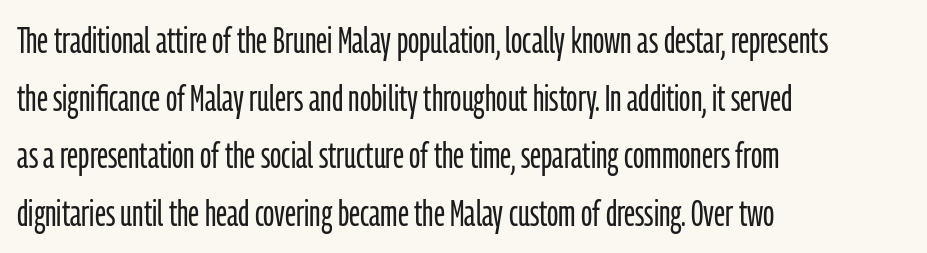
{"serif": "no", "italic": "no", "bold": "no", "weight": "light", "width": "condensed", "stroke_contrast": "low", "x_height": "medium", "monospaced": "no", "underline": "no", "align": "left", "line_spacing": "normal", "line_spacing_ratio": 1.56, "letter_spacing": "normal", "letter_spacing_em": 0.0, "glyph_px": 37}
